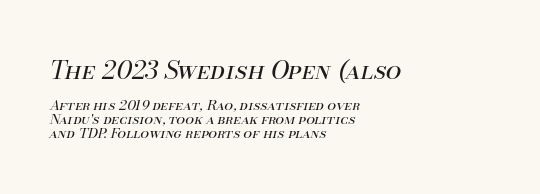
{"italic": "yes", "lean": "right", "slant_degrees": 13, "bold": "no", "underline": "no", "align": "left", "line_spacing": "tight", "line_spacing_ratio": 0.98, "letter_spacing": "normal", "letter_spacing_em": 0.0, "larger_block": "first", "size_ratio": 1.79, "glyph_px": 25}
